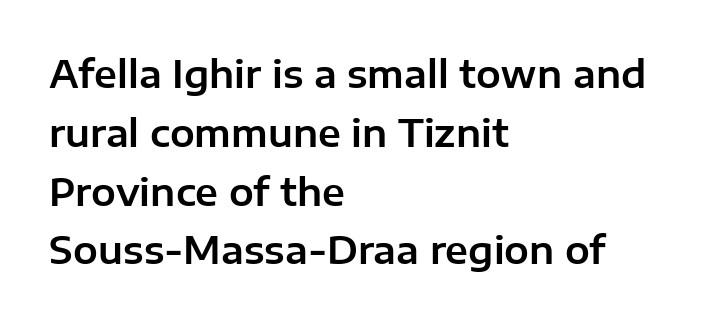
{"serif": "no", "italic": "no", "width": "normal", "stroke_contrast": "low", "x_height": "medium", "monospaced": "no", "underline": "no", "align": "left", "line_spacing": "normal", "line_spacing_ratio": 1.59, "letter_spacing": "normal", "letter_spacing_em": 0.0, "glyph_px": 37}
